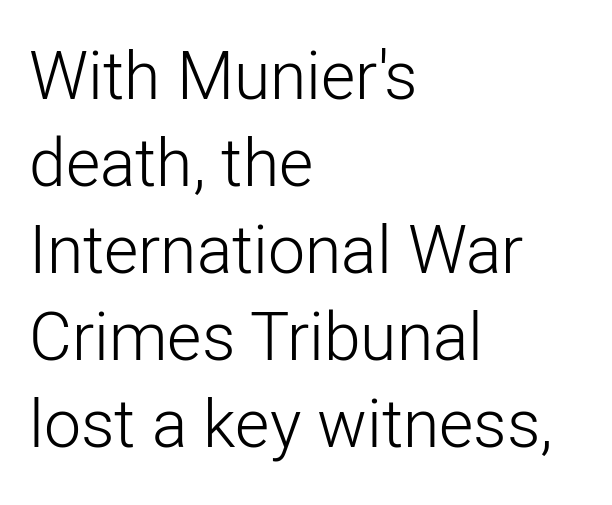
{"serif": "no", "italic": "no", "bold": "no", "weight": "light", "width": "normal", "stroke_contrast": "low", "x_height": "medium", "monospaced": "no", "underline": "no", "align": "left", "line_spacing": "normal", "line_spacing_ratio": 1.32, "letter_spacing": "normal", "letter_spacing_em": 0.0, "glyph_px": 66}
